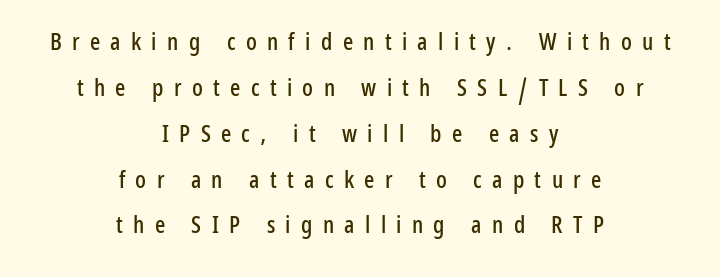
Q: Is the text italic (slanted)? A: No, it is upright.
Q: Is the text underlined? A: No.
Q: How is the paragraph aligned? A: Centered.
Q: Is the spacing between letters normal or unusually wide? A: Unusually wide.
Q: Is the spacing between lines tight, normal or loose? A: Loose.
